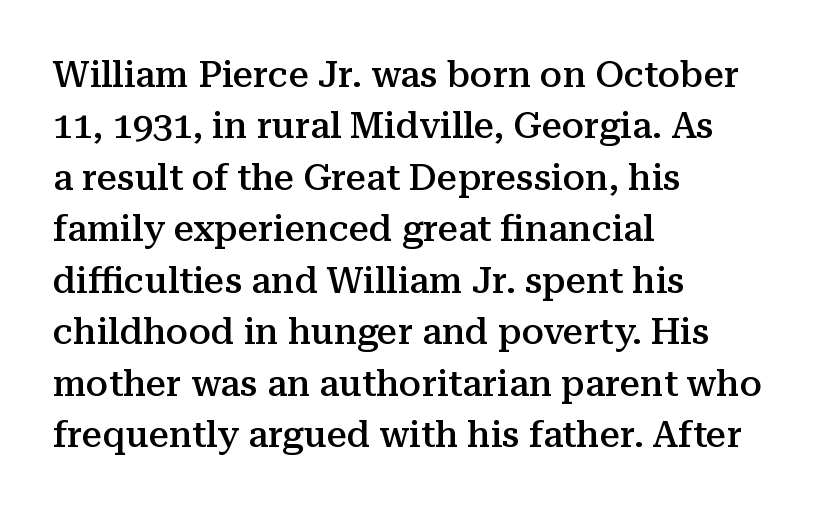
{"serif": "yes", "italic": "no", "bold": "semi", "weight": "semibold", "width": "normal", "stroke_contrast": "medium", "x_height": "medium", "monospaced": "no", "underline": "no", "align": "left", "line_spacing": "normal", "line_spacing_ratio": 1.43, "letter_spacing": "normal", "letter_spacing_em": 0.0, "glyph_px": 36}
